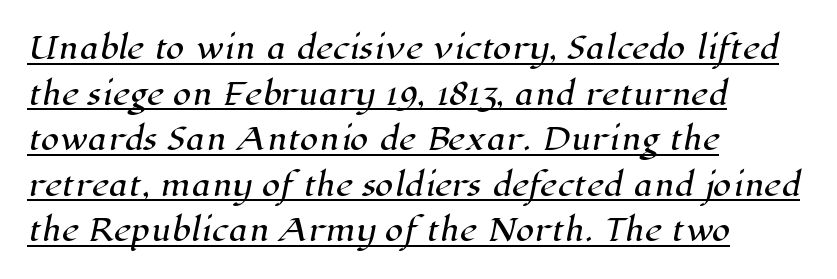
The characters display serif detailing at their extremities. The letters sit at their default tracking, neither squeezed nor spread. Each new line begins a customary step beneath the previous one. The paragraph has a hard left edge and a soft right edge.
